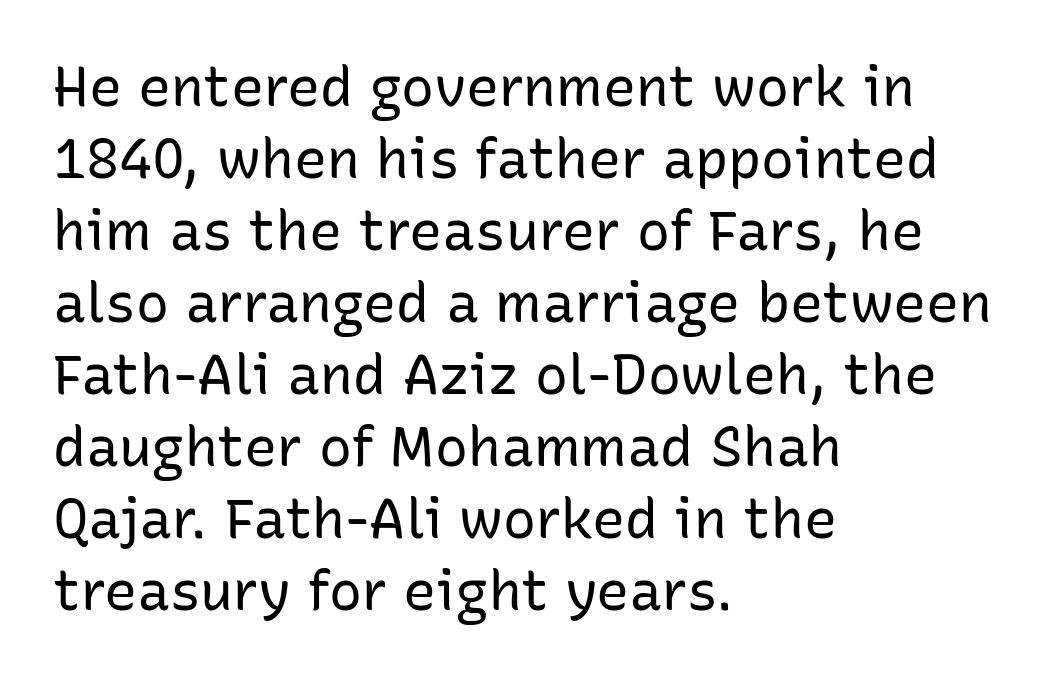
Stroke terminals: plain, sans-serif. These lines keep a tight, regular rhythm from letter to letter. The words here are not underlined. Stems here are at most as thick as an everyday book face. Students, observe: this is what conventionally led text looks like. The specimen reads as upright at a glance.
